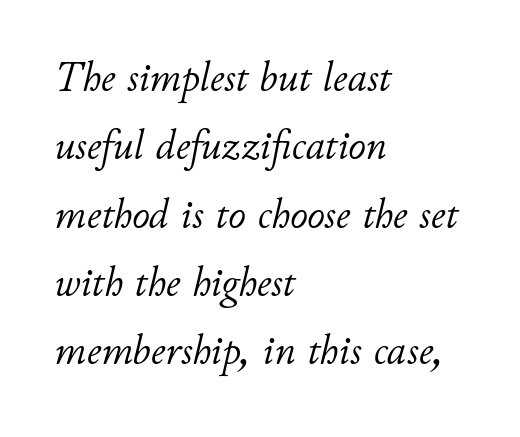
Is this a heavy cut? Hardly; it is regular or lighter. Here the glyphs are tracked normally, forming tight word shapes. The lines in this sample share a left origin and differ only in where they stop. Do the characters align in a grid? No, the font is proportional. Leading: standard.
